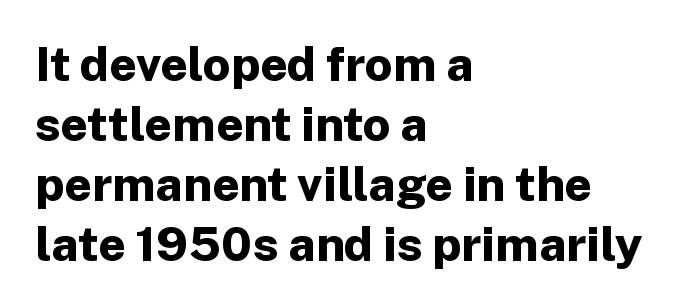
The image shows 48 px bold sans-serif type, upright; set left-aligned, normal line spacing (1.25x), normal letter spacing, not underlined; low stroke contrast and a medium x-height.
